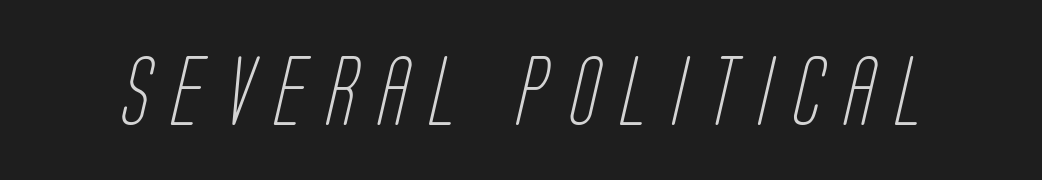
The image shows 69 px light, condensed sans-serif type; set unusually wide letter spacing (+0.32 em), not underlined; low stroke contrast and a large x-height.
